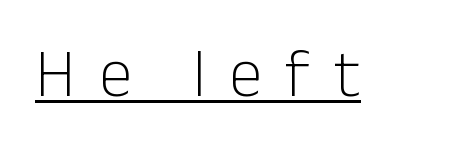
{"serif": "no", "italic": "no", "bold": "no", "weight": "light", "width": "normal", "stroke_contrast": "low", "x_height": "medium", "monospaced": "no", "underline": "yes", "letter_spacing": "wide", "letter_spacing_em": 0.35, "glyph_px": 67}
